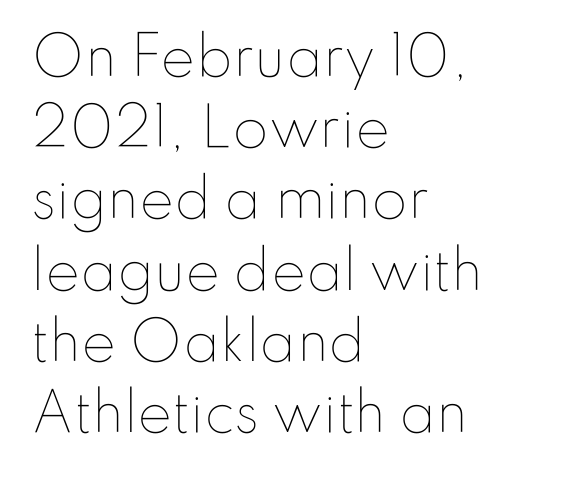
The image shows 52 px thin type, upright; set left-aligned, normal line spacing (1.37x), normal letter spacing, not underlined; low stroke contrast and a small x-height.
